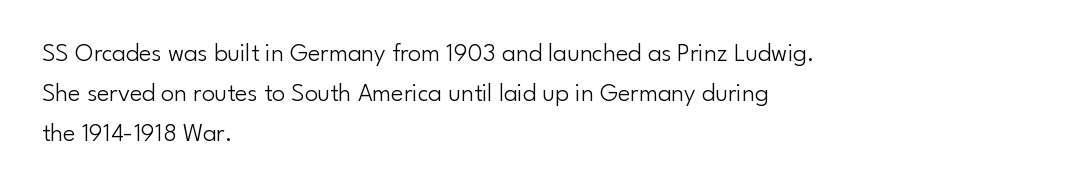
{"italic": "no", "bold": "no", "underline": "no", "align": "left", "line_spacing": "normal", "line_spacing_ratio": 1.53, "letter_spacing": "normal", "letter_spacing_em": 0.0, "glyph_px": 26}
